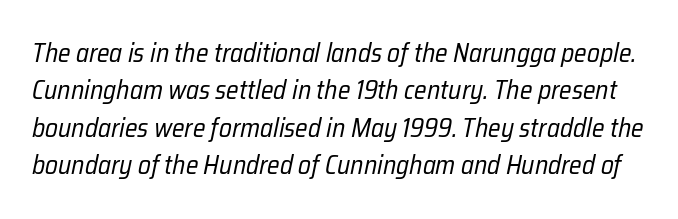
Q: Is the text bold? A: No.
Q: Is the text italic (slanted)? A: Yes, it leans right by about 12 degrees.
Q: Is the text underlined? A: No.
Q: Is the spacing between letters normal or unusually wide? A: Normal.
Q: Is the spacing between lines tight, normal or loose? A: Normal.
